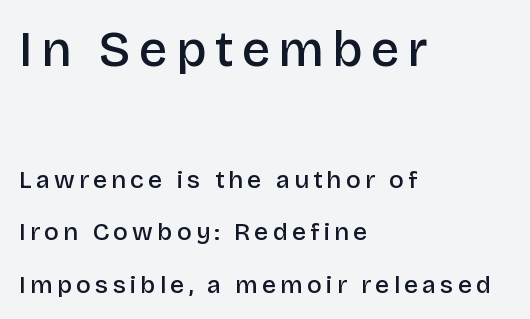
Honestly, the rows look like they've been pulled way apart. The passage shown is semibold, sitting just below true bold. Larger block? The one above; the one below is distinctly smaller. The rendering shows plain stroke endings on the letterforms — a sans-serif design. The letters stand upright; this is a roman face.
